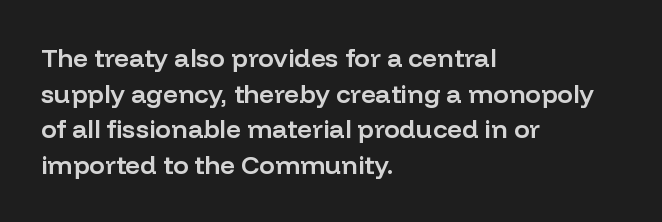
{"italic": "no", "bold": "semi", "underline": "no", "align": "left", "line_spacing": "normal", "line_spacing_ratio": 1.37, "letter_spacing": "normal", "letter_spacing_em": 0.0, "glyph_px": 26}
